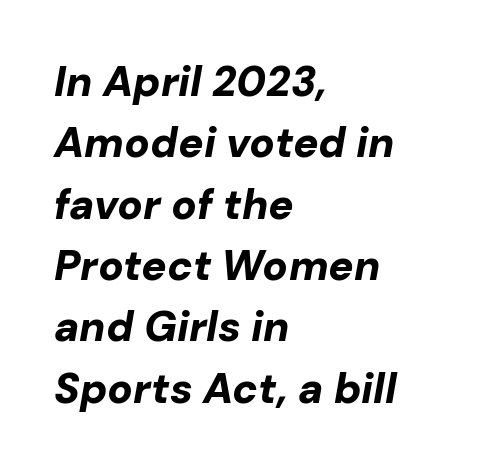
A normal amount of white space separates one row of letters from the next. Here the glyphs are tracked normally, forming tight word shapes. Chunky letters — that's bold for sure. Lines of text with bare space underneath.
